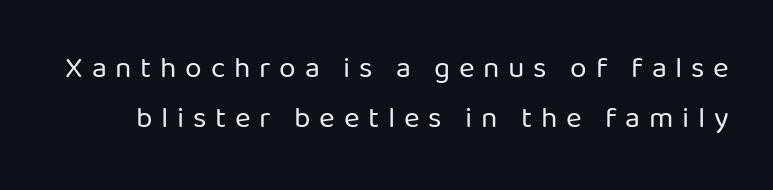
The image shows 30 px regular-weight sans-serif type, upright; set normal line spacing (1.68x), unusually wide letter spacing (+0.29 em), not underlined; low stroke contrast and a medium x-height.
